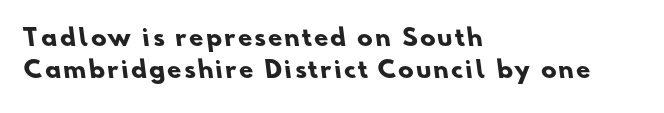
The baseline area is clear. Horizontal bands of white between lines are of average thickness. Every row of glyphs begins at an identical x-position on the left. The letters are bold, with thick, heavy strokes.
